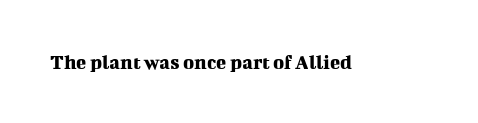
Q: Is the text italic (slanted)? A: No, it is upright.
Q: Is the text underlined? A: No.
Q: Is the spacing between letters normal or unusually wide? A: Normal.
